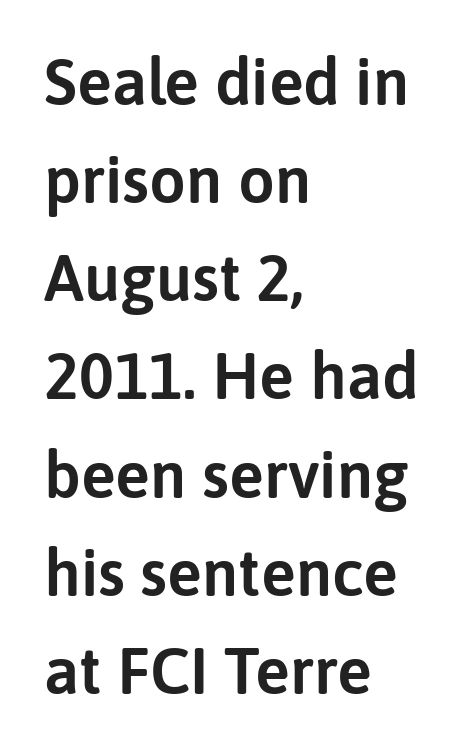
{"serif": "no", "italic": "no", "width": "normal", "stroke_contrast": "low", "x_height": "medium", "monospaced": "no", "underline": "no", "align": "left", "line_spacing": "normal", "line_spacing_ratio": 1.51, "letter_spacing": "normal", "letter_spacing_em": 0.0, "glyph_px": 65}
